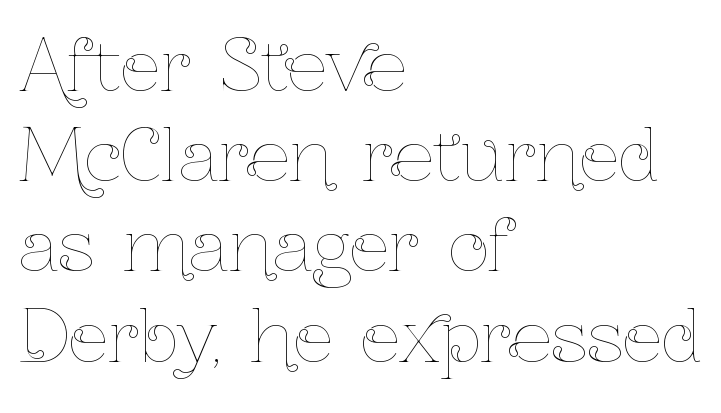
{"italic": "no", "bold": "no", "weight": "thin", "width": "condensed", "stroke_contrast": "low", "x_height": "medium", "monospaced": "no", "underline": "no", "align": "left", "line_spacing": "normal", "line_spacing_ratio": 1.27, "letter_spacing": "normal", "letter_spacing_em": 0.0, "glyph_px": 71}
